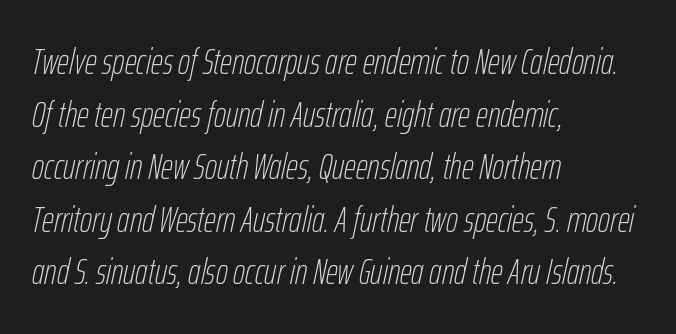
Q: Is the text bold? A: No.
Q: Is the text italic (slanted)? A: Yes, it leans right by about 12 degrees.
Q: Is the text underlined? A: No.
Q: How is the paragraph aligned? A: Left-aligned.
Q: Is the spacing between letters normal or unusually wide? A: Normal.
Q: Is the spacing between lines tight, normal or loose? A: Normal.
Q: Width (condensed, normal, or wide)? A: Condensed.
Q: Stroke contrast? A: Low.
Q: x-height? A: Medium.
Q: Monospaced? A: No.
